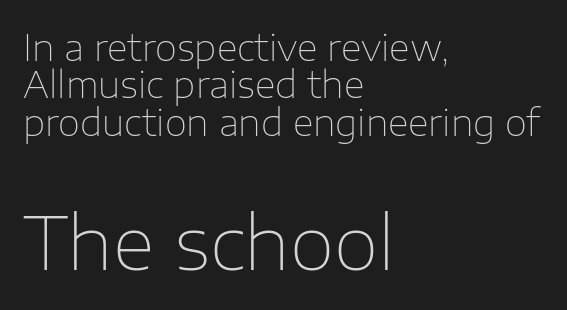
Q: Is the text bold? A: No.
Q: Is the text italic (slanted)? A: No, it is upright.
Q: Is the typeface a serif or a sans-serif typeface? A: Sans-serif.
Q: Is the text underlined? A: No.
Q: How is the paragraph aligned? A: Left-aligned.
Q: Is the spacing between letters normal or unusually wide? A: Normal.
Q: Is the spacing between lines tight, normal or loose? A: Tight.
Q: Which block of text is set in a larger size, the first (top) or the second (bottom)? A: The second (bottom) one.
Q: Width (condensed, normal, or wide)? A: Normal.
Q: Stroke contrast? A: Low.
Q: x-height? A: Medium.
Q: Monospaced? A: No.
